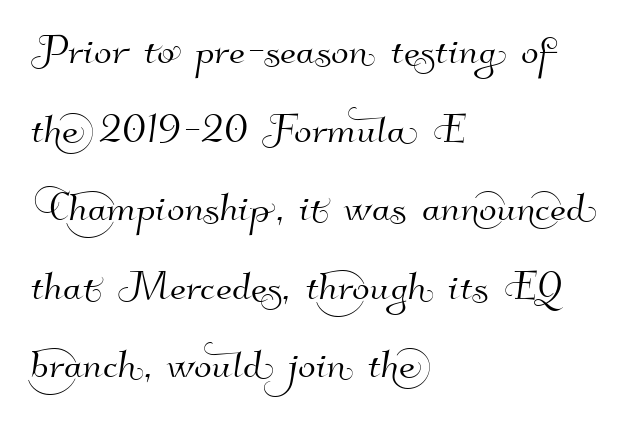
Q: Is the typeface a serif or a sans-serif typeface? A: Sans-serif.
Q: Is the text underlined? A: No.
Q: How is the paragraph aligned? A: Left-aligned.
Q: Is the spacing between letters normal or unusually wide? A: Normal.
Q: Is the spacing between lines tight, normal or loose? A: Normal.
Q: Width (condensed, normal, or wide)? A: Normal.
Q: Stroke contrast? A: High.
Q: x-height? A: Small.
Q: Monospaced? A: No.
